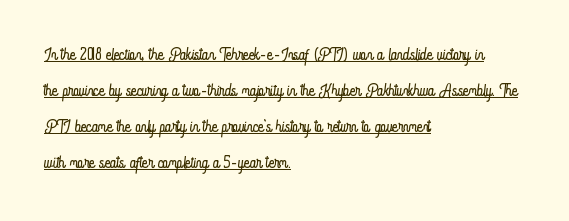
The image shows 24 px text type; set left-aligned, normal line spacing (1.5x), normal letter spacing, underlined.
